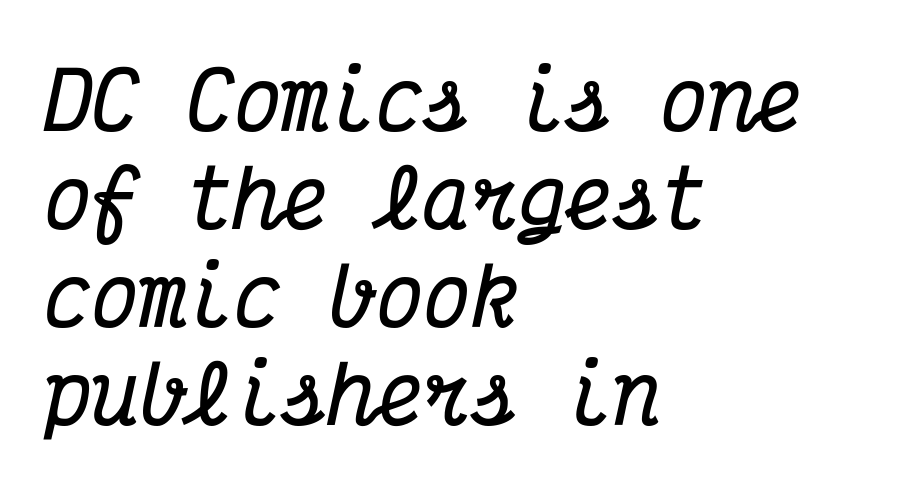
The face used here has a pronounced slope to its letters. Think of a typewriter: that constant character pitch is what you see here. Caption: standard tracking, unaltered. A typesetter would label this face a serif. Line beginnings align vertically; line endings do not.
